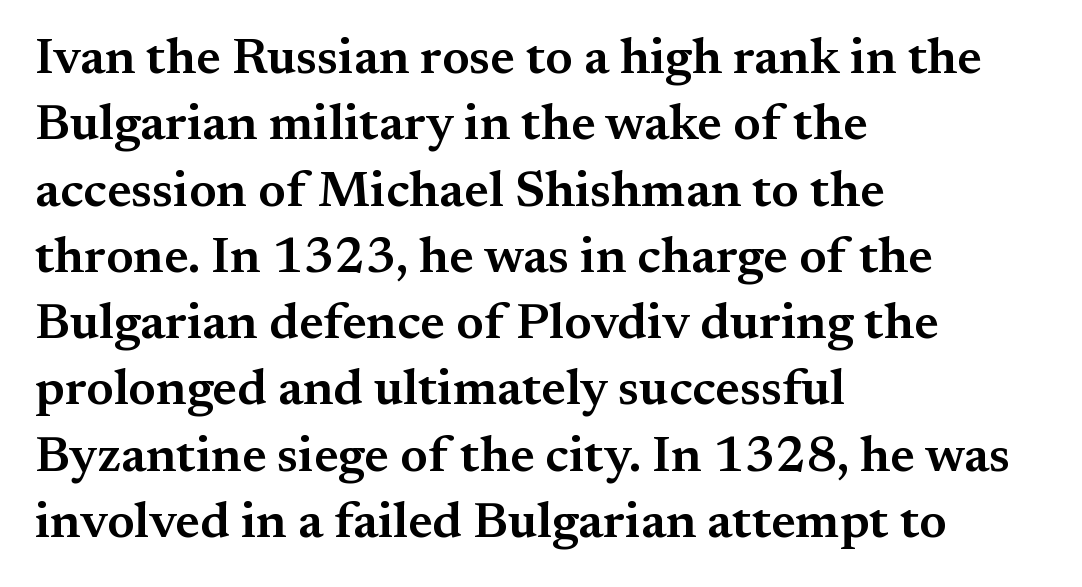
{"serif": "yes", "italic": "no", "bold": "semi", "weight": "semibold", "width": "normal", "stroke_contrast": "medium", "x_height": "small", "monospaced": "no", "underline": "no", "align": "left", "line_spacing": "normal", "line_spacing_ratio": 1.3, "letter_spacing": "normal", "letter_spacing_em": 0.0, "glyph_px": 51}
